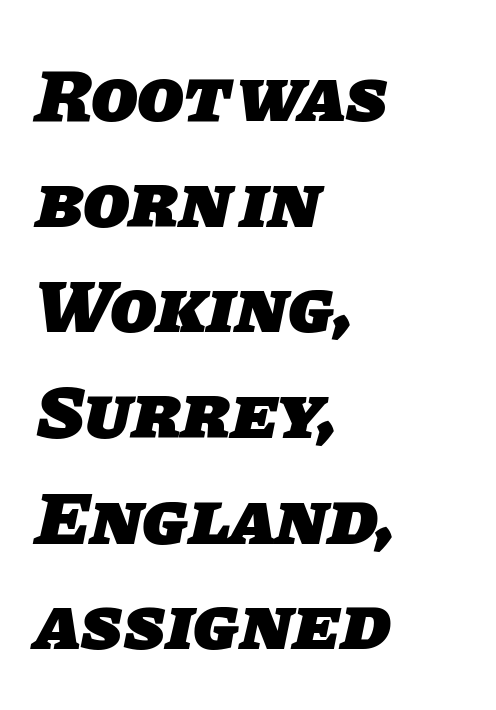
{"bold": "yes", "weight": "heavy", "width": "normal", "stroke_contrast": "low", "x_height": "large", "monospaced": "no", "underline": "no", "align": "left", "line_spacing": "normal", "line_spacing_ratio": 1.39, "letter_spacing": "normal", "letter_spacing_em": 0.0, "glyph_px": 76}
